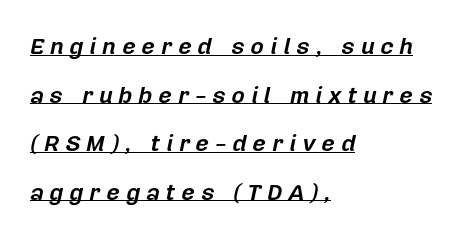
Q: Is the text bold? A: Yes.
Q: Is the text italic (slanted)? A: Yes, it leans right by about 12 degrees.
Q: Is the text underlined? A: Yes.
Q: How is the paragraph aligned? A: Left-aligned.
Q: Is the spacing between letters normal or unusually wide? A: Unusually wide.
Q: Is the spacing between lines tight, normal or loose? A: Loose.
